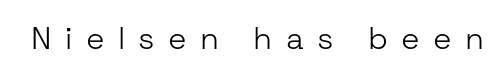
{"serif": "no", "italic": "no", "bold": "no", "weight": "light", "width": "normal", "stroke_contrast": "low", "x_height": "medium", "monospaced": "no", "underline": "no", "letter_spacing": "wide", "letter_spacing_em": 0.43, "glyph_px": 31}
